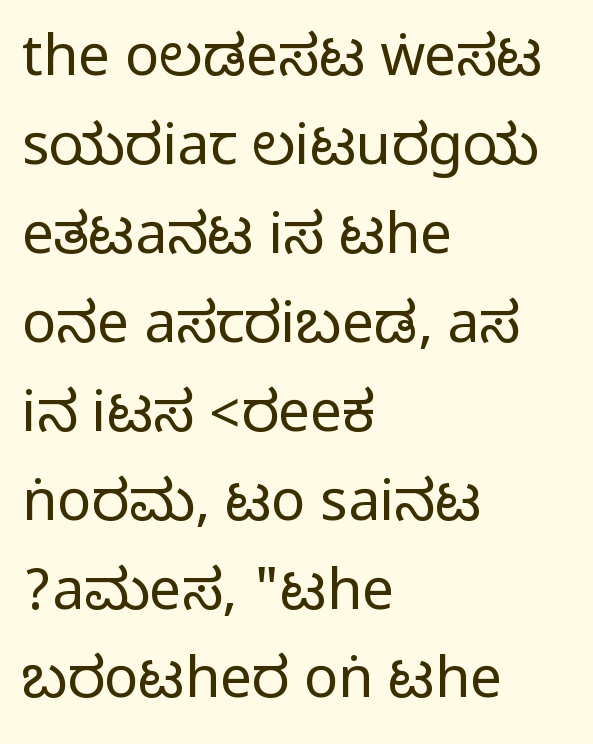
Q: Is the text italic (slanted)? A: No, it is upright.
Q: Is the typeface a serif or a sans-serif typeface? A: Sans-serif.
Q: Is the text underlined? A: No.
Q: How is the paragraph aligned? A: Left-aligned.
Q: Is the spacing between letters normal or unusually wide? A: Normal.
Q: Is the spacing between lines tight, normal or loose? A: Normal.
Q: Width (condensed, normal, or wide)? A: Condensed.
Q: Stroke contrast? A: Medium.
Q: Monospaced? A: No.
